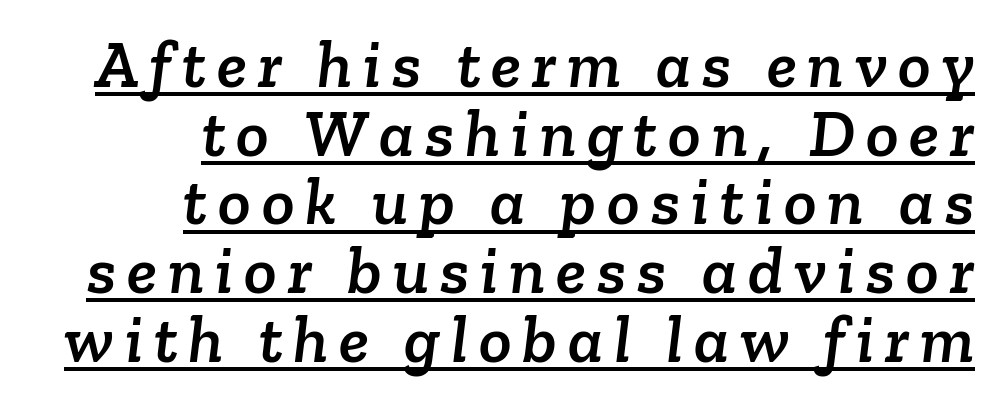
{"serif": "yes", "width": "normal", "stroke_contrast": "low", "x_height": "medium", "monospaced": "no", "underline": "yes", "align": "right", "line_spacing": "tight", "line_spacing_ratio": 1.01, "glyph_px": 68}
